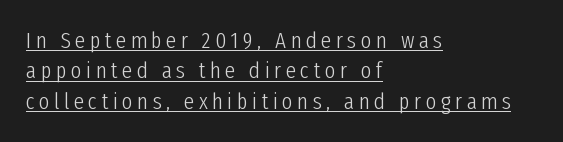
{"italic": "no", "bold": "no", "underline": "yes", "align": "left", "line_spacing": "normal", "line_spacing_ratio": 1.32, "glyph_px": 23}
